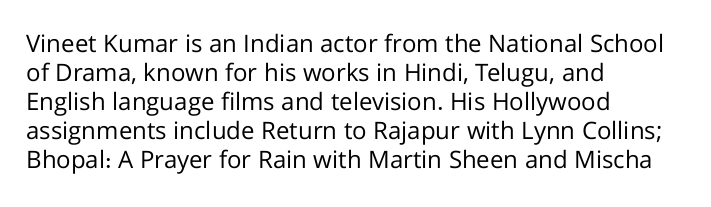
The image shows 24 px text type, upright; set left-aligned, line spacing 1.21x, normal letter spacing, not underlined.
